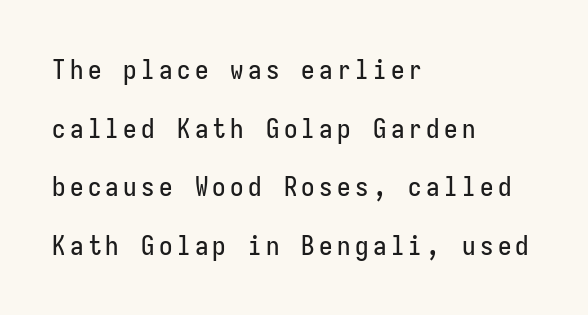
{"italic": "no", "underline": "no", "align": "left", "line_spacing": "loose", "line_spacing_ratio": 2.17, "glyph_px": 27}
